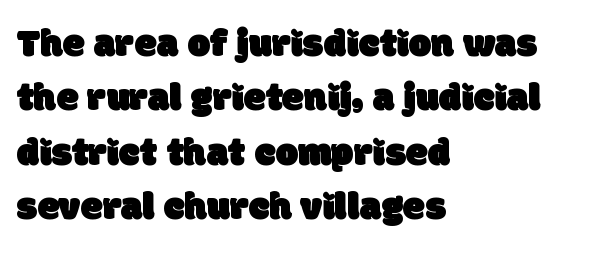
Q: Is the typeface a serif or a sans-serif typeface? A: Sans-serif.
Q: Is the text underlined? A: No.
Q: How is the paragraph aligned? A: Left-aligned.
Q: Is the spacing between letters normal or unusually wide? A: Normal.
Q: Is the spacing between lines tight, normal or loose? A: Normal.
Q: Width (condensed, normal, or wide)? A: Normal.
Q: Stroke contrast? A: Low.
Q: x-height? A: Large.
Q: Monospaced? A: No.
